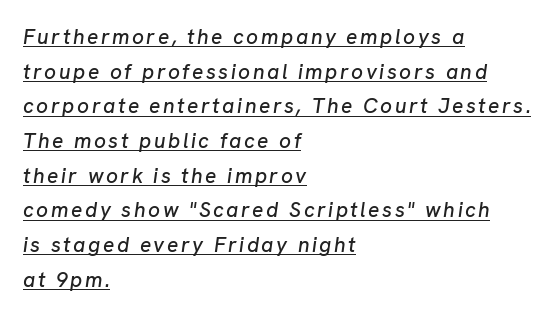
Q: Is the text italic (slanted)? A: Yes, it leans right by about 8 degrees.
Q: Is the text underlined? A: Yes.
Q: How is the paragraph aligned? A: Left-aligned.
Q: Is the spacing between lines tight, normal or loose? A: Normal.
